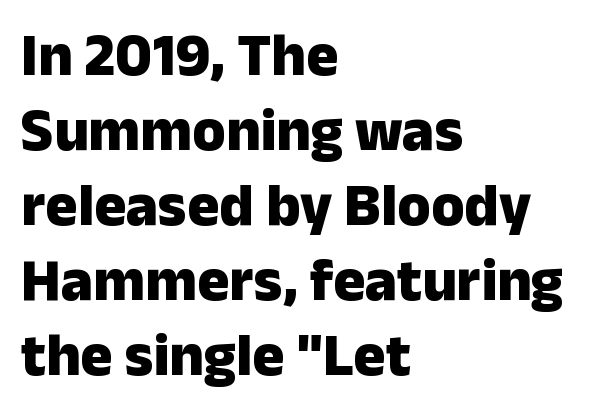
Underline: absent. Proportional: the letters do not fall into vertical columns. Emphasis by weight is at full strength: bold. Casual observation: everything's shoved over to the left.
